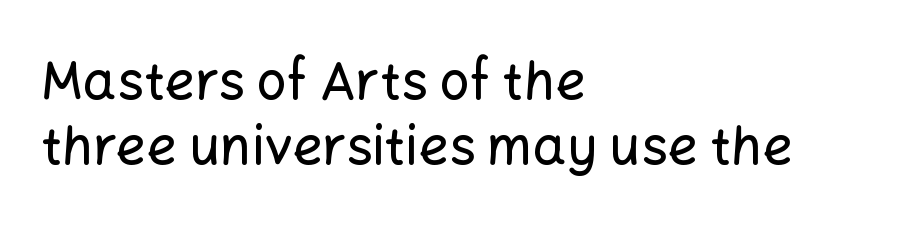
Q: Is the text italic (slanted)? A: No, it is upright.
Q: Is the typeface a serif or a sans-serif typeface? A: Sans-serif.
Q: Is the text underlined? A: No.
Q: How is the paragraph aligned? A: Left-aligned.
Q: Is the spacing between letters normal or unusually wide? A: Normal.
Q: Width (condensed, normal, or wide)? A: Normal.
Q: Stroke contrast? A: Low.
Q: x-height? A: Medium.
Q: Monospaced? A: No.
